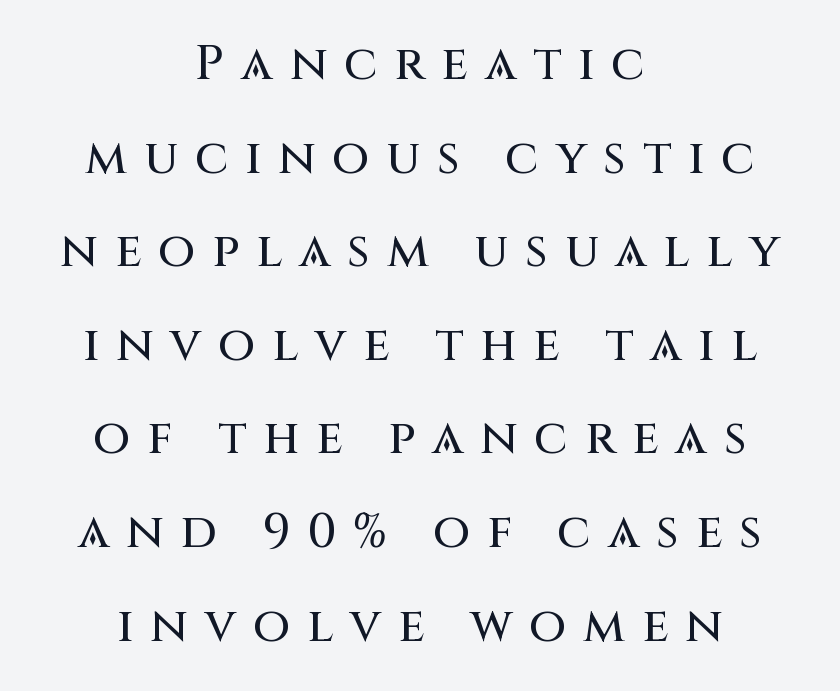
The paragraph has two soft edges and a firm central axis. Italic? Not at all — the glyphs are vertical. Bare-footed words on every line. The glyphs in this specimen are sans serif. What's the leading like? Stretched, with rows far apart.
